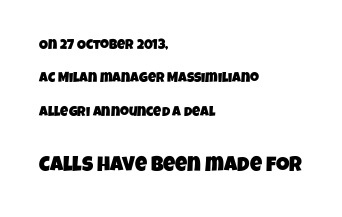
Q: Is the text underlined? A: No.
Q: How is the paragraph aligned? A: Left-aligned.
Q: Is the spacing between letters normal or unusually wide? A: Normal.
Q: Is the spacing between lines tight, normal or loose? A: Loose.
Q: Which block of text is set in a larger size, the first (top) or the second (bottom)? A: The second (bottom) one.
